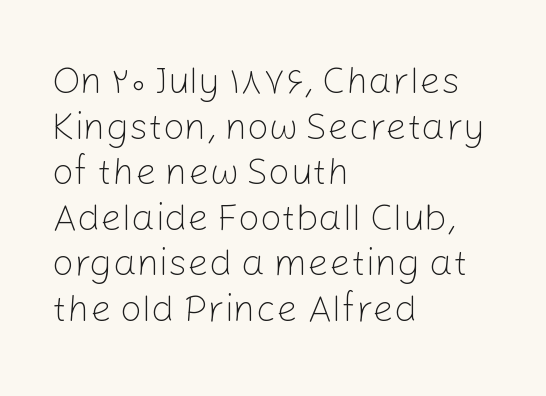
{"serif": "no", "italic": "no", "bold": "no", "weight": "light", "width": "normal", "stroke_contrast": "low", "x_height": "medium", "monospaced": "no", "underline": "no", "align": "left", "line_spacing_ratio": 1.2, "letter_spacing": "normal", "letter_spacing_em": 0.0, "glyph_px": 38}
